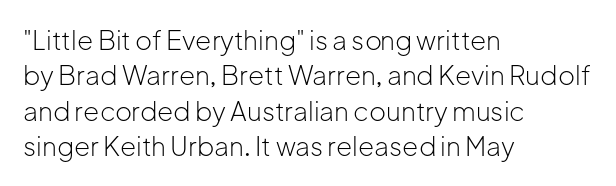
The image shows 26 px text type, upright; set left-aligned, normal line spacing (1.36x), normal letter spacing, not underlined.
